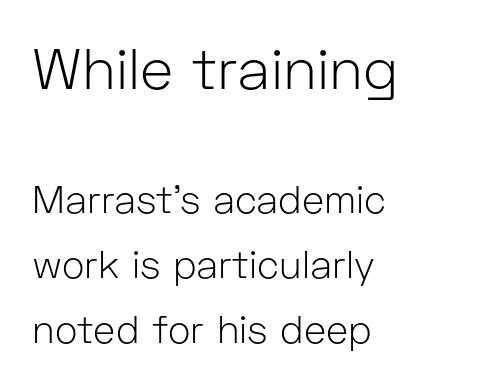
Q: Is the text bold? A: No.
Q: Is the text italic (slanted)? A: No, it is upright.
Q: Is the typeface a serif or a sans-serif typeface? A: Sans-serif.
Q: Is the text underlined? A: No.
Q: How is the paragraph aligned? A: Left-aligned.
Q: Is the spacing between letters normal or unusually wide? A: Normal.
Q: Which block of text is set in a larger size, the first (top) or the second (bottom)? A: The first (top) one.
Q: Width (condensed, normal, or wide)? A: Normal.
Q: Stroke contrast? A: Low.
Q: x-height? A: Medium.
Q: Monospaced? A: No.
